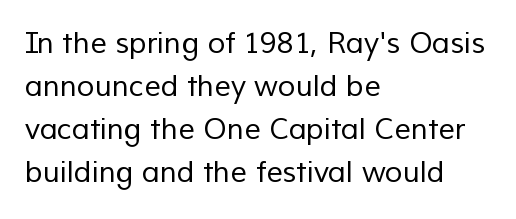
{"serif": "no", "bold": "no", "weight": "regular", "width": "normal", "stroke_contrast": "low", "x_height": "medium", "monospaced": "no", "underline": "no", "align": "left", "line_spacing": "normal", "line_spacing_ratio": 1.48, "letter_spacing": "normal", "letter_spacing_em": 0.0, "glyph_px": 29}
